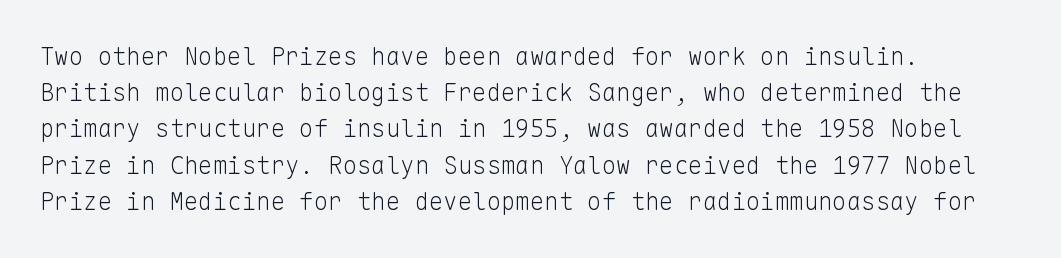
The image shows 24 px text type, upright; set left-aligned, normal line spacing (1.51x), normal letter spacing, not underlined.
